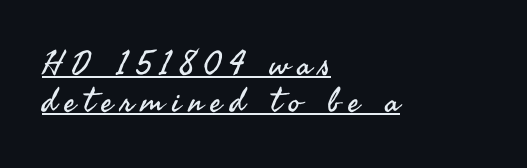
The letterforms sit at book weight or below. The face used here is proportionally spaced, like ordinary book or web type. How would I describe the line gaps? Narrow and economical.
